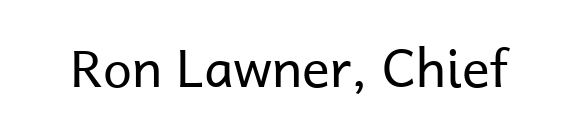
The image shows 52 px regular-weight sans-serif type, upright; set normal letter spacing, not underlined; low stroke contrast and a medium x-height.
